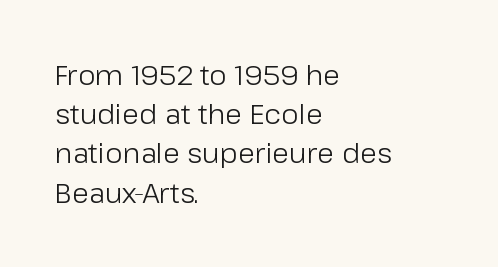
The characters display no serif detailing; their extremities are plain. Quick note: underline off. No italicization has been applied; the sample stays upright. The block of text has a typical density, with ordinary space between rows. The characters are drawn with everyday or finer stroke widths. Nobody touched the tracking dial on this one.
